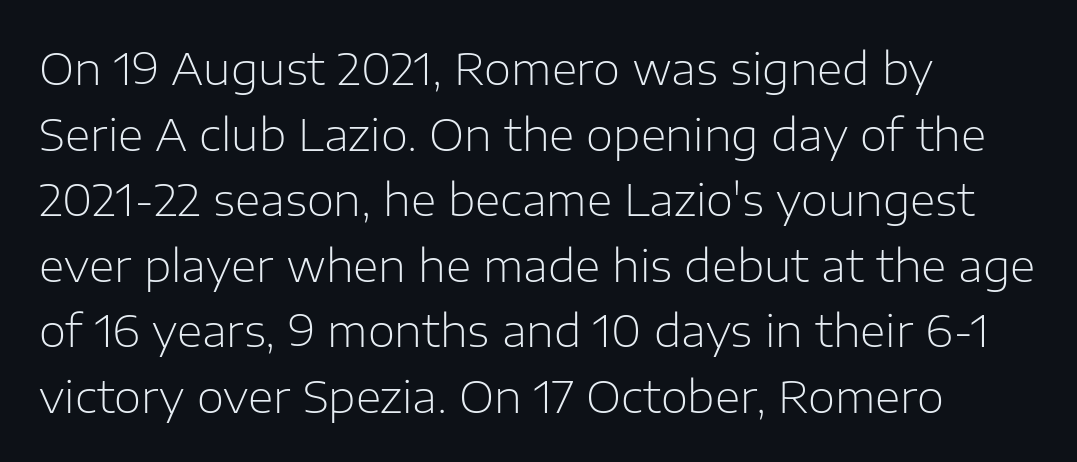
Q: Is the text bold? A: No.
Q: Is the text italic (slanted)? A: No, it is upright.
Q: Is the typeface a serif or a sans-serif typeface? A: Sans-serif.
Q: Is the text underlined? A: No.
Q: How is the paragraph aligned? A: Left-aligned.
Q: Is the spacing between letters normal or unusually wide? A: Normal.
Q: Is the spacing between lines tight, normal or loose? A: Normal.
Q: Width (condensed, normal, or wide)? A: Normal.
Q: Stroke contrast? A: Low.
Q: x-height? A: Medium.
Q: Monospaced? A: No.
